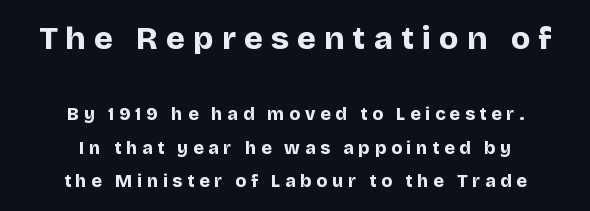
Q: Is the text bold? A: Yes.
Q: Is the text italic (slanted)? A: No, it is upright.
Q: Is the typeface a serif or a sans-serif typeface? A: Sans-serif.
Q: Is the text underlined? A: No.
Q: How is the paragraph aligned? A: Centered.
Q: Is the spacing between letters normal or unusually wide? A: Unusually wide.
Q: Which block of text is set in a larger size, the first (top) or the second (bottom)? A: The first (top) one.
Q: Width (condensed, normal, or wide)? A: Normal.
Q: Stroke contrast? A: Low.
Q: x-height? A: Large.
Q: Monospaced? A: No.
